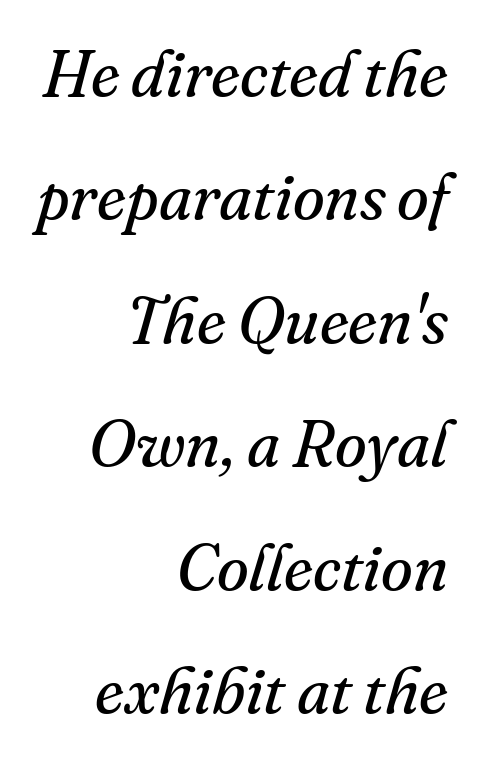
The image shows 65 px regular-weight serif type, italic (leaning right); set right-aligned, loose line spacing (1.9x), normal letter spacing, not underlined; medium stroke contrast and a small x-height.
